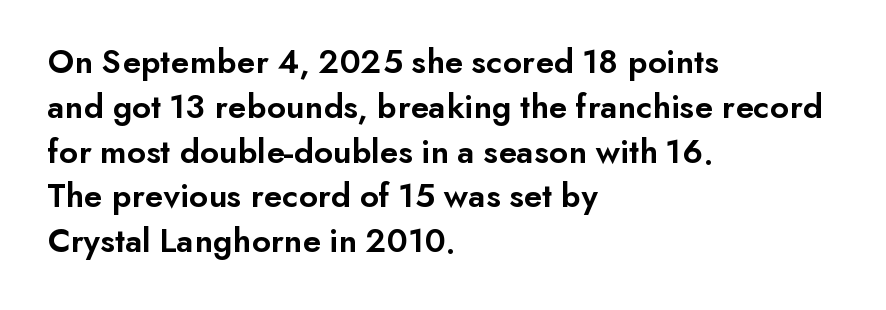
Style check: upright. These lines are rendered in a variable-pitch font. Normally led — the rows are evenly, conventionally spaced. A classic flush-left, rag-right setting is used for this passage. Typographically, this falls in the sans-serif category.
